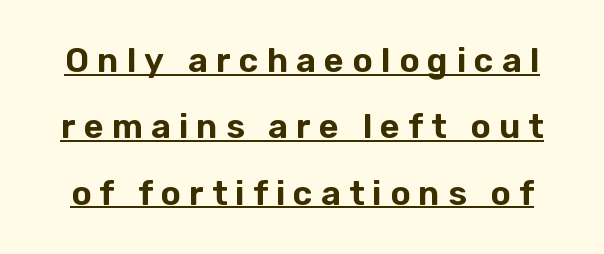
Q: Is the text italic (slanted)? A: No, it is upright.
Q: Is the typeface a serif or a sans-serif typeface? A: Sans-serif.
Q: Is the text underlined? A: Yes.
Q: Is the spacing between letters normal or unusually wide? A: Unusually wide.
Q: Is the spacing between lines tight, normal or loose? A: Loose.
Q: Width (condensed, normal, or wide)? A: Normal.
Q: Stroke contrast? A: Low.
Q: x-height? A: Medium.
Q: Monospaced? A: No.
